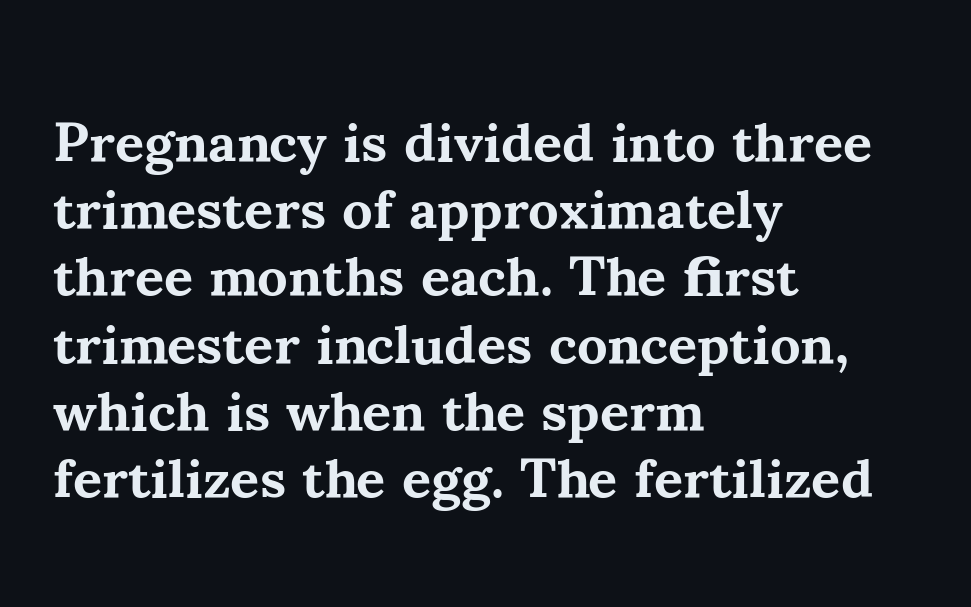
Q: Is the text bold? A: Yes.
Q: Is the text italic (slanted)? A: No, it is upright.
Q: Is the typeface a serif or a sans-serif typeface? A: Serif.
Q: Is the text underlined? A: No.
Q: How is the paragraph aligned? A: Left-aligned.
Q: Is the spacing between letters normal or unusually wide? A: Normal.
Q: Width (condensed, normal, or wide)? A: Normal.
Q: Stroke contrast? A: Medium.
Q: x-height? A: Small.
Q: Monospaced? A: No.
